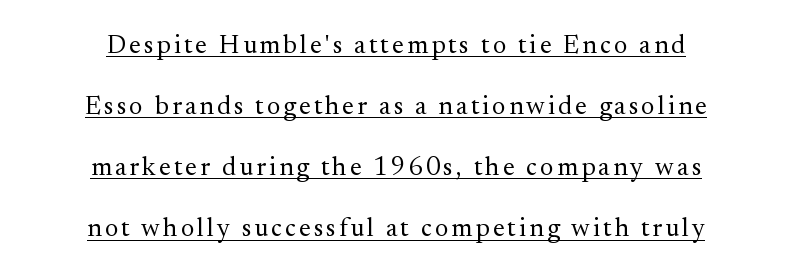
The image shows 26 px text type, upright; set centered, loose line spacing (2.35x), underlined.
